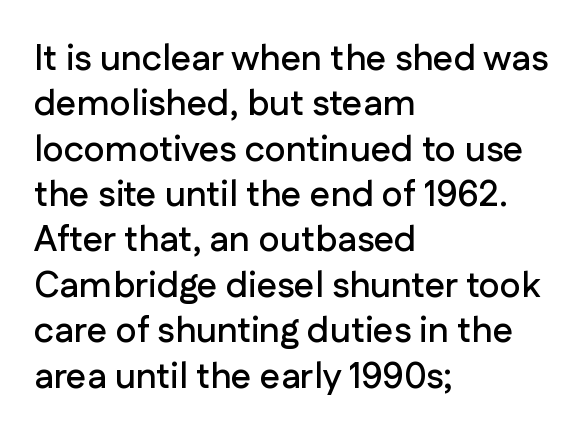
The image shows 36 px sans-serif type, upright; set left-aligned, normal line spacing (1.26x), normal letter spacing, not underlined; low stroke contrast and a medium x-height.
